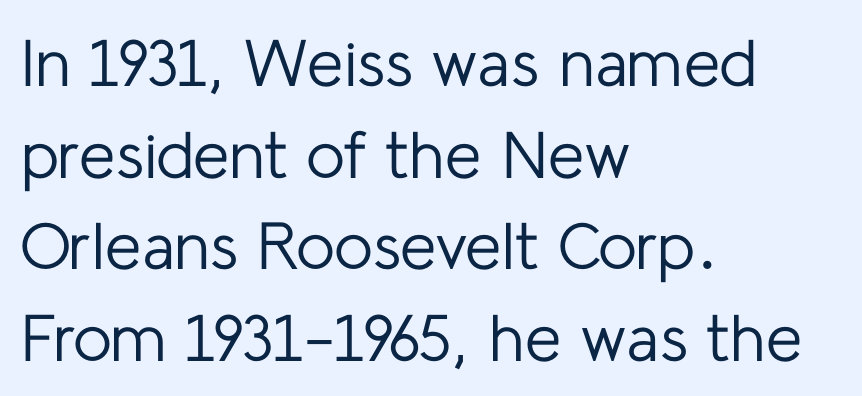
Q: Is the text bold? A: No.
Q: Is the text italic (slanted)? A: No, it is upright.
Q: Is the typeface a serif or a sans-serif typeface? A: Sans-serif.
Q: Is the text underlined? A: No.
Q: How is the paragraph aligned? A: Left-aligned.
Q: Is the spacing between letters normal or unusually wide? A: Normal.
Q: Is the spacing between lines tight, normal or loose? A: Normal.
Q: Width (condensed, normal, or wide)? A: Normal.
Q: Stroke contrast? A: Low.
Q: x-height? A: Medium.
Q: Monospaced? A: No.
